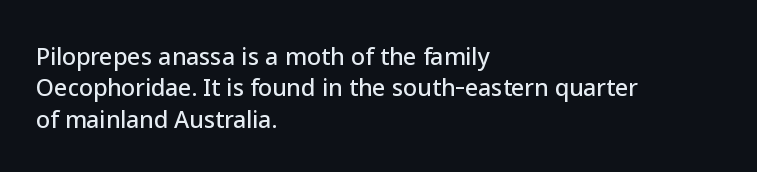
Q: Is the text italic (slanted)? A: No, it is upright.
Q: Is the text underlined? A: No.
Q: How is the paragraph aligned? A: Left-aligned.
Q: Is the spacing between letters normal or unusually wide? A: Normal.
Q: Is the spacing between lines tight, normal or loose? A: Normal.
